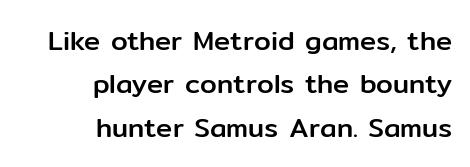
The image shows 27 px text type, upright; set right-aligned, normal line spacing (1.61x), normal letter spacing, not underlined.
